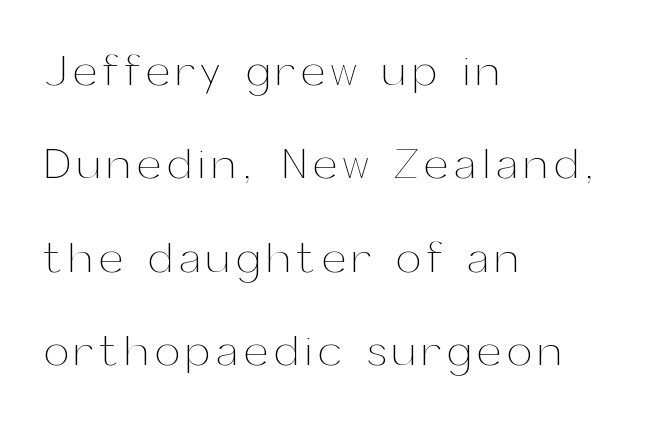
The image shows 44 px thin type, upright; set left-aligned, loose line spacing (2.12x), not underlined; medium stroke contrast and a medium x-height.
